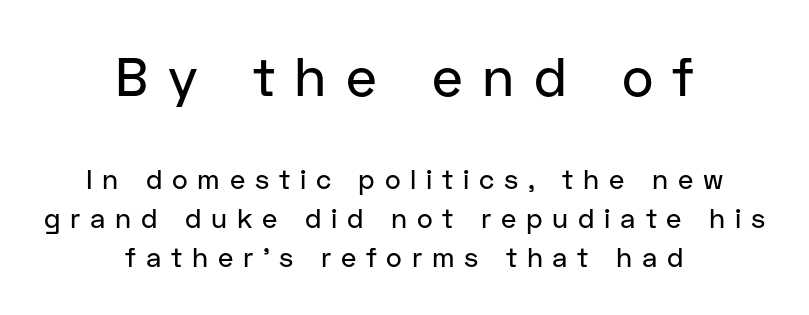
Q: Is the text italic (slanted)? A: No, it is upright.
Q: Is the typeface a serif or a sans-serif typeface? A: Sans-serif.
Q: Is the text underlined? A: No.
Q: How is the paragraph aligned? A: Centered.
Q: Is the spacing between letters normal or unusually wide? A: Unusually wide.
Q: Is the spacing between lines tight, normal or loose? A: Normal.
Q: Which block of text is set in a larger size, the first (top) or the second (bottom)? A: The first (top) one.
Q: Width (condensed, normal, or wide)? A: Normal.
Q: Stroke contrast? A: Low.
Q: x-height? A: Medium.
Q: Monospaced? A: No.
